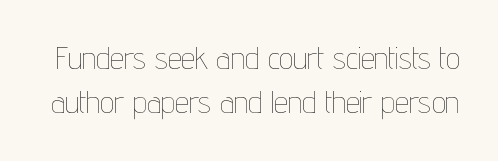
Q: Is the text bold? A: No.
Q: Is the text italic (slanted)? A: No, it is upright.
Q: Is the text underlined? A: No.
Q: Is the spacing between letters normal or unusually wide? A: Normal.
Q: Is the spacing between lines tight, normal or loose? A: Normal.
Q: Width (condensed, normal, or wide)? A: Condensed.
Q: Stroke contrast? A: Low.
Q: x-height? A: Medium.
Q: Monospaced? A: No.
